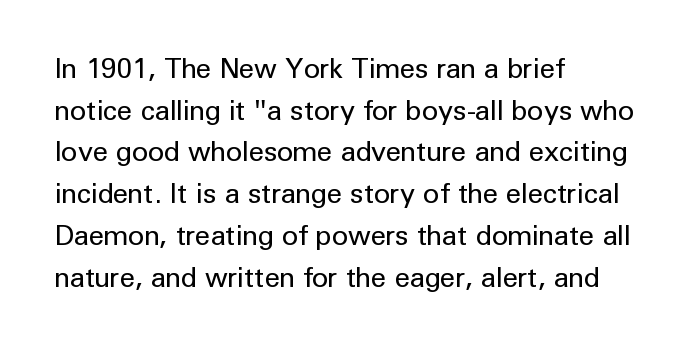
Clear beneath every line of the passage. The rows are spaced the way most documents space them. The tracking reads as untouched default to a designer's eye. The characters are drawn with everyday or finer stroke widths.
